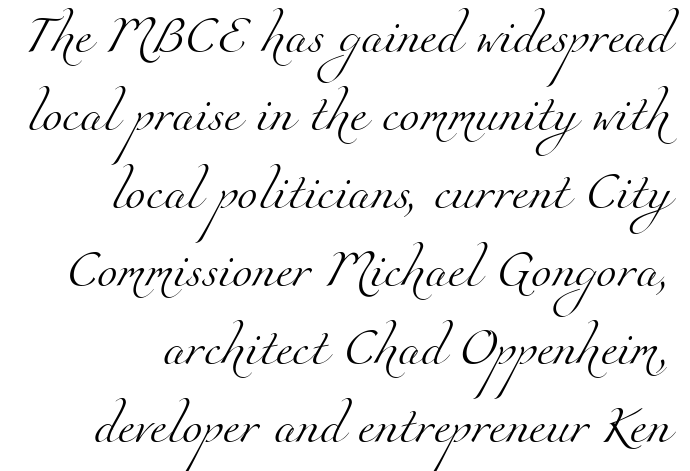
The image shows 37 px light serif type; set loose line spacing (2.11x), normal letter spacing, not underlined; medium stroke contrast and a small x-height.
